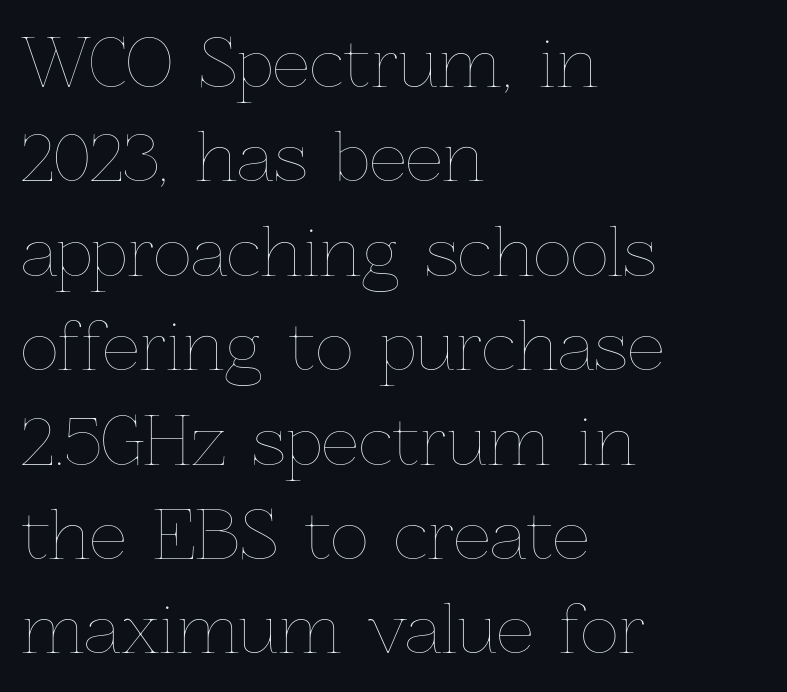
The letters sit at their default tracking, neither squeezed nor spread. Here the designer chose a conventional face with non-uniform glyph widths. The block of text has a typical density, with ordinary space between rows. A classic flush-left, rag-right setting is used for this passage. Weight class: somewhere from thin through regular. Check the space under the baseline: it is left empty.
